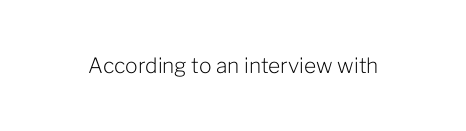
The image shows 21 px text type, upright; set normal letter spacing, not underlined.
